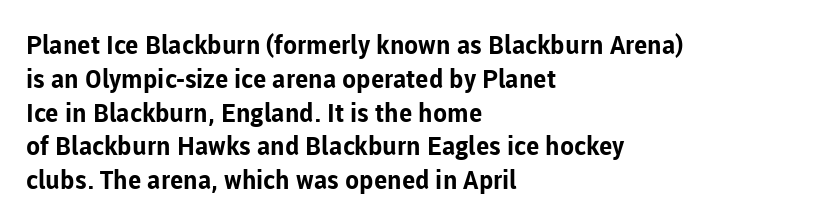
Q: Is the text bold? A: Yes.
Q: Is the text italic (slanted)? A: No, it is upright.
Q: Is the text underlined? A: No.
Q: How is the paragraph aligned? A: Left-aligned.
Q: Is the spacing between letters normal or unusually wide? A: Normal.
Q: Is the spacing between lines tight, normal or loose? A: Normal.
